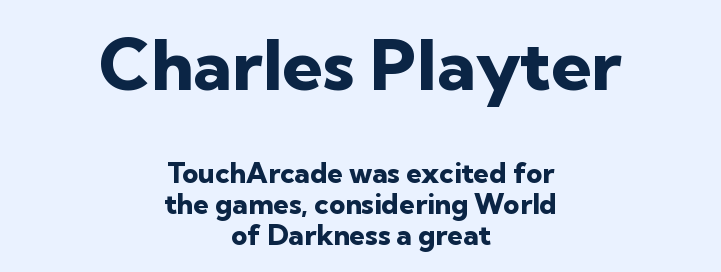
The image shows 71 px heavy sans-serif type, upright; set centered, tight line spacing (1.11x), normal letter spacing, not underlined; the first (top) block is 2.54x larger; low stroke contrast and a medium x-height.
